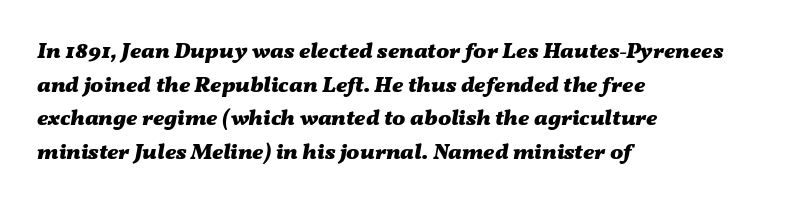
Q: Is the text bold? A: Yes.
Q: Is the text italic (slanted)? A: Yes, it leans right by about 11 degrees.
Q: Is the text underlined? A: No.
Q: How is the paragraph aligned? A: Left-aligned.
Q: Is the spacing between letters normal or unusually wide? A: Normal.
Q: Is the spacing between lines tight, normal or loose? A: Normal.
